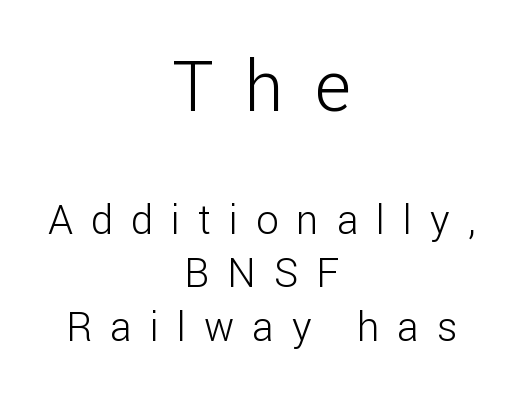
Q: Is the text bold? A: No.
Q: Is the text italic (slanted)? A: No, it is upright.
Q: Is the typeface a serif or a sans-serif typeface? A: Sans-serif.
Q: Is the text underlined? A: No.
Q: How is the paragraph aligned? A: Centered.
Q: Is the spacing between letters normal or unusually wide? A: Unusually wide.
Q: Is the spacing between lines tight, normal or loose? A: Normal.
Q: Which block of text is set in a larger size, the first (top) or the second (bottom)? A: The first (top) one.
Q: Width (condensed, normal, or wide)? A: Normal.
Q: Stroke contrast? A: Low.
Q: x-height? A: Medium.
Q: Monospaced? A: No.
